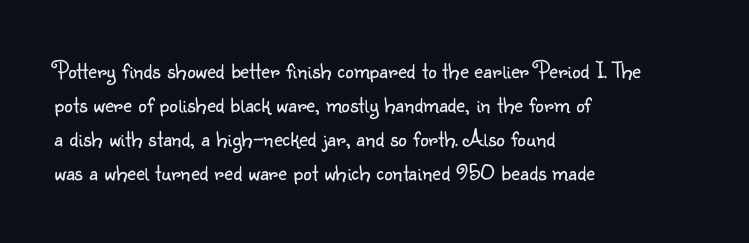
{"italic": "no", "bold": "no", "underline": "no", "align": "left", "line_spacing": "normal", "line_spacing_ratio": 1.42, "letter_spacing": "normal", "letter_spacing_em": 0.0, "glyph_px": 24}
